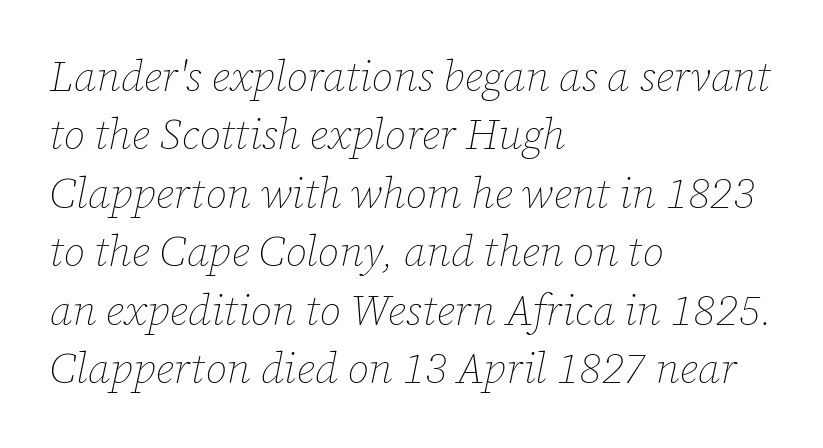
Honestly, the letter spacing is just normal — you wouldn't notice it. Notice how the stems are inclined rather than vertical — that's the hallmark of italics. Character widths vary here, with narrow letters taking less room than wide ones. The font is comparable to plain body text, perhaps lighter. No word sits above an underline.
